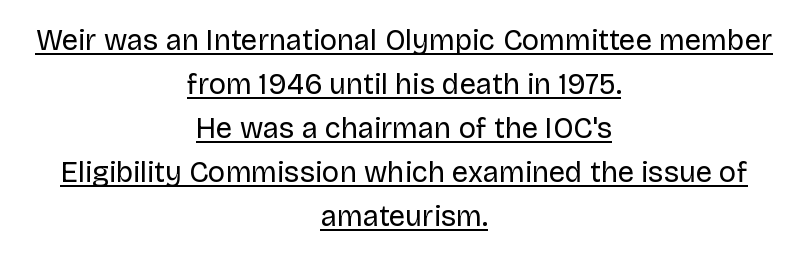
Tracking here is standard; glyphs follow each other at the usual distance. Every row of glyphs is offset so its center matches the block's center. You can tell from the bare stems that sans-serif type was used. Beneath each row of characters lies a ruled line.
